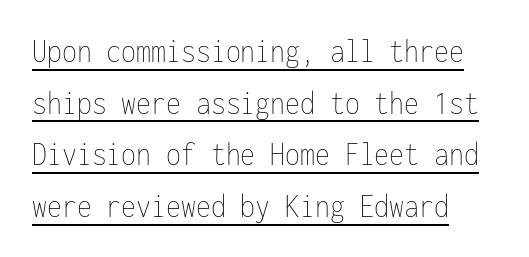
The image shows 34 px thin, condensed type, upright, monospaced; set left-aligned, normal line spacing (1.52x), normal letter spacing, underlined; low stroke contrast and a medium x-height.
